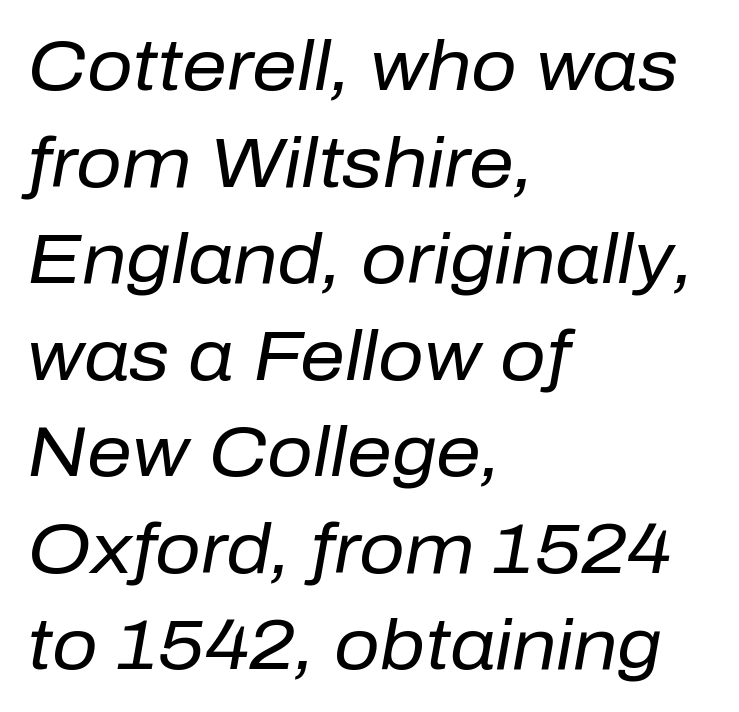
{"italic": "yes", "lean": "right", "slant_degrees": 10, "bold": "no", "weight": "regular", "width": "normal", "stroke_contrast": "low", "x_height": "medium", "monospaced": "no", "underline": "no", "align": "left", "line_spacing": "normal", "line_spacing_ratio": 1.36, "letter_spacing": "normal", "letter_spacing_em": 0.0, "glyph_px": 71}
